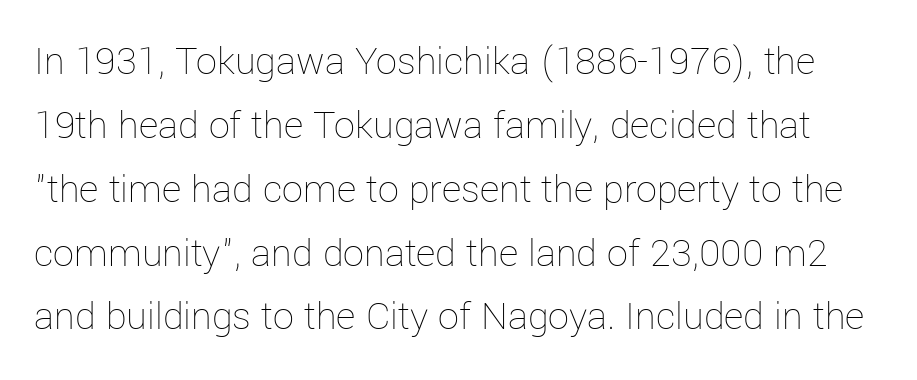
Q: Is the text bold? A: No.
Q: Is the text italic (slanted)? A: No, it is upright.
Q: Is the text underlined? A: No.
Q: Is the spacing between letters normal or unusually wide? A: Normal.
Q: Is the spacing between lines tight, normal or loose? A: Normal.
Q: Width (condensed, normal, or wide)? A: Normal.
Q: Stroke contrast? A: Low.
Q: x-height? A: Medium.
Q: Monospaced? A: No.
